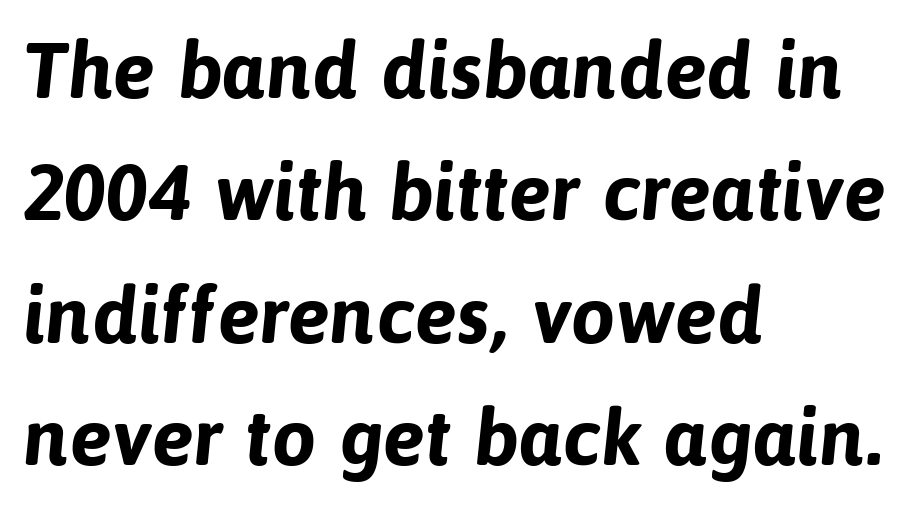
The image shows 79 px bold sans-serif type; set left-aligned, normal line spacing (1.55x), normal letter spacing, not underlined; low stroke contrast and a medium x-height.
